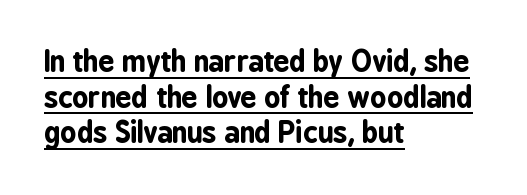
{"serif": "no", "italic": "no", "bold": "yes", "weight": "bold", "width": "condensed", "stroke_contrast": "low", "x_height": "medium", "monospaced": "no", "underline": "yes", "align": "left", "line_spacing": "normal", "line_spacing_ratio": 1.27, "letter_spacing": "normal", "letter_spacing_em": 0.0, "glyph_px": 28}
